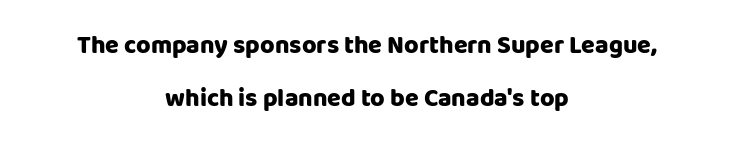
{"italic": "no", "bold": "yes", "underline": "no", "align": "center", "line_spacing": "loose", "line_spacing_ratio": 2.12, "letter_spacing": "normal", "letter_spacing_em": 0.0, "glyph_px": 25}
